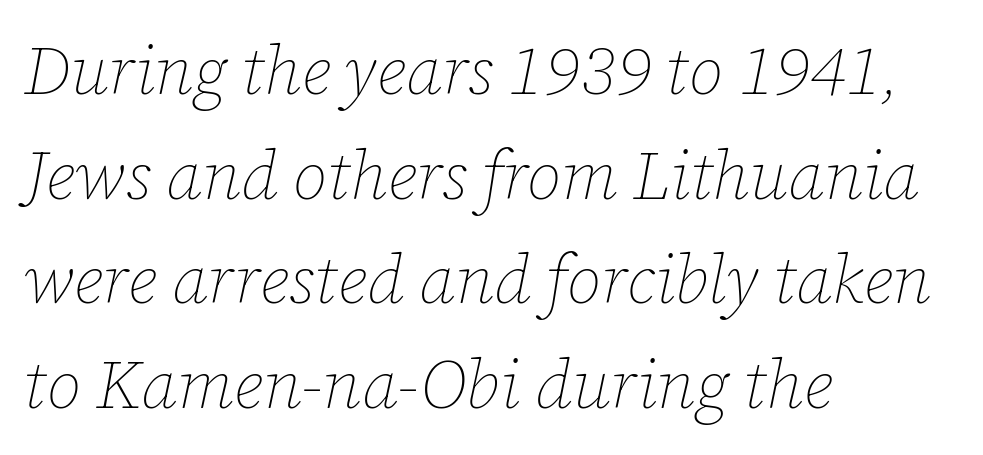
The image shows 68 px thin type, italic (leaning right); set left-aligned, normal line spacing (1.54x), normal letter spacing, not underlined; low stroke contrast and a medium x-height.
